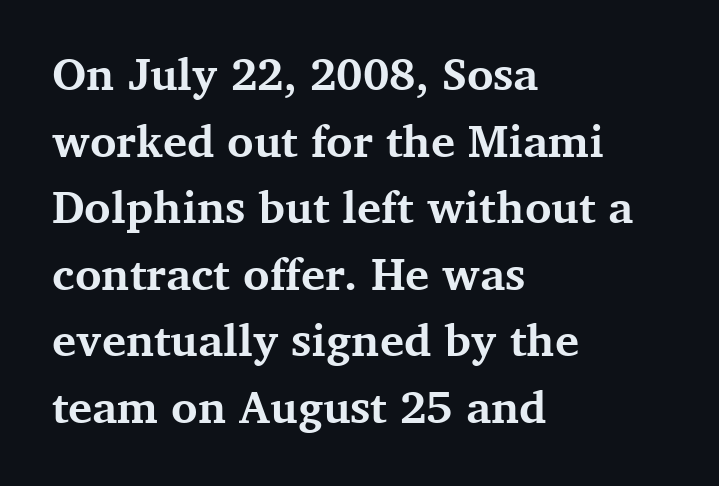
Q: Is the text bold? A: Yes.
Q: Is the text italic (slanted)? A: No, it is upright.
Q: Is the typeface a serif or a sans-serif typeface? A: Serif.
Q: Is the text underlined? A: No.
Q: How is the paragraph aligned? A: Left-aligned.
Q: Is the spacing between letters normal or unusually wide? A: Normal.
Q: Is the spacing between lines tight, normal or loose? A: Normal.
Q: Width (condensed, normal, or wide)? A: Normal.
Q: Stroke contrast? A: Medium.
Q: x-height? A: Medium.
Q: Monospaced? A: No.
